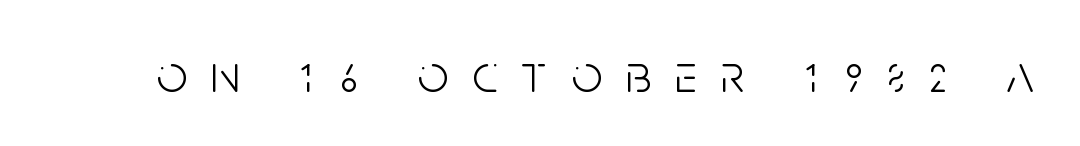
Anything drawn beneath the words? Only blank space. No feet cap the strokes, marking this as sans-serif type. The weight would be labelled regular, book, light, or lighter still. Every character sits straight up, as roman type does. How are the letters spaced? Widely, with obvious added tracking.
